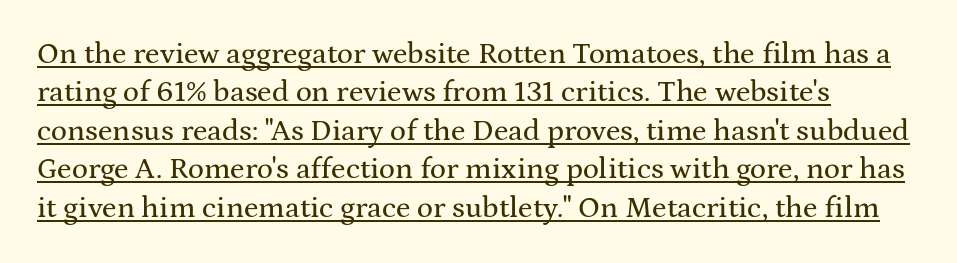
Q: Is the text italic (slanted)? A: No, it is upright.
Q: Is the typeface a serif or a sans-serif typeface? A: Serif.
Q: Is the text underlined? A: Yes.
Q: How is the paragraph aligned? A: Left-aligned.
Q: Is the spacing between letters normal or unusually wide? A: Normal.
Q: Is the spacing between lines tight, normal or loose? A: Normal.
Q: Width (condensed, normal, or wide)? A: Wide.
Q: Stroke contrast? A: Medium.
Q: x-height? A: Medium.
Q: Monospaced? A: No.
